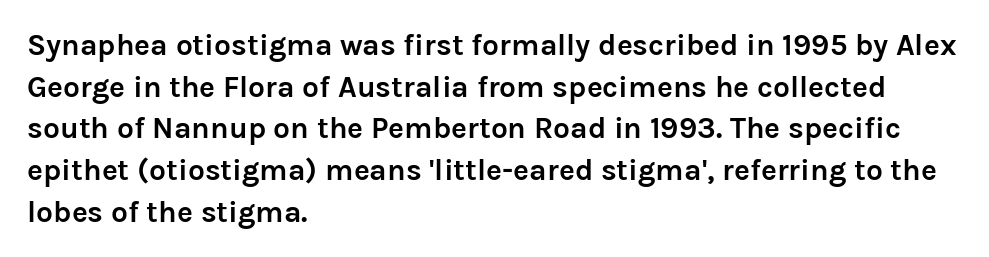
Q: Is the text bold? A: Yes.
Q: Is the text italic (slanted)? A: No, it is upright.
Q: Is the typeface a serif or a sans-serif typeface? A: Sans-serif.
Q: Is the text underlined? A: No.
Q: How is the paragraph aligned? A: Left-aligned.
Q: Is the spacing between letters normal or unusually wide? A: Normal.
Q: Is the spacing between lines tight, normal or loose? A: Normal.
Q: Width (condensed, normal, or wide)? A: Normal.
Q: Stroke contrast? A: Low.
Q: x-height? A: Medium.
Q: Monospaced? A: No.
